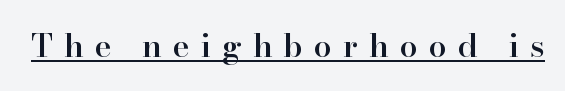
The image shows 32 px semibold serif type, upright; set unusually wide letter spacing (+0.35 em), underlined; high stroke contrast and a small x-height.
